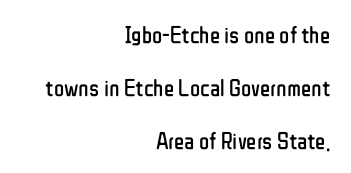
Q: Is the text bold? A: No.
Q: Is the text italic (slanted)? A: No, it is upright.
Q: Is the text underlined? A: No.
Q: How is the paragraph aligned? A: Right-aligned.
Q: Is the spacing between letters normal or unusually wide? A: Normal.
Q: Is the spacing between lines tight, normal or loose? A: Loose.
